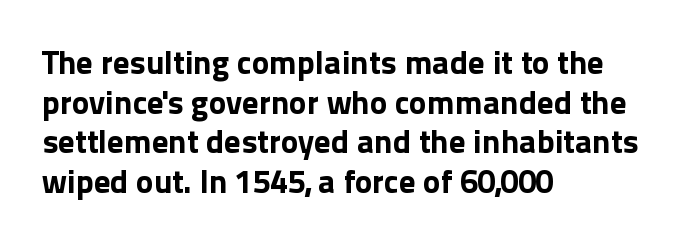
Q: Is the text bold? A: Yes.
Q: Is the text italic (slanted)? A: No, it is upright.
Q: Is the typeface a serif or a sans-serif typeface? A: Sans-serif.
Q: Is the text underlined? A: No.
Q: How is the paragraph aligned? A: Left-aligned.
Q: Is the spacing between letters normal or unusually wide? A: Normal.
Q: Width (condensed, normal, or wide)? A: Normal.
Q: x-height? A: Medium.
Q: Monospaced? A: No.
